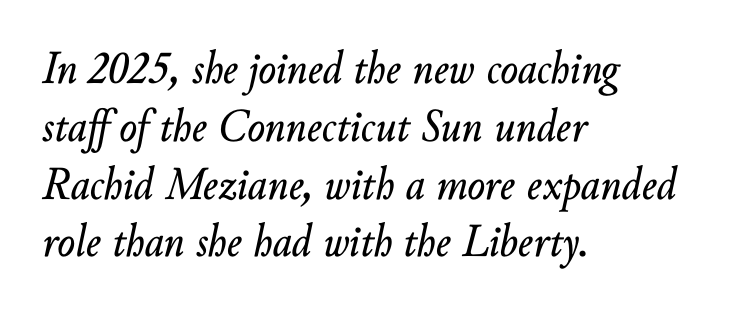
Q: Is the text italic (slanted)? A: Yes, it leans right by about 10 degrees.
Q: Is the text underlined? A: No.
Q: How is the paragraph aligned? A: Left-aligned.
Q: Is the spacing between letters normal or unusually wide? A: Normal.
Q: Width (condensed, normal, or wide)? A: Normal.
Q: Stroke contrast? A: Low.
Q: x-height? A: Small.
Q: Monospaced? A: No.
